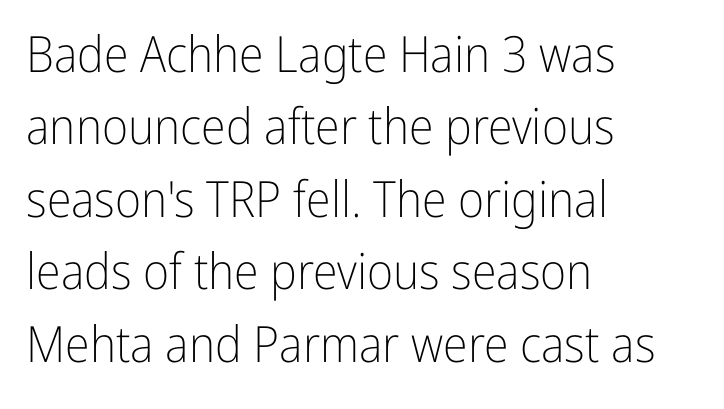
The gaps between neighbouring characters are ordinary and unremarkable. Each line starts at the same left margin while the right side varies. Regular leading. The glyphs are unaccompanied by any horizontal stroke below them. Looks like regular typesetting: each glyph gets only the width it needs. Notice how the stems are strictly vertical — no italics here.
